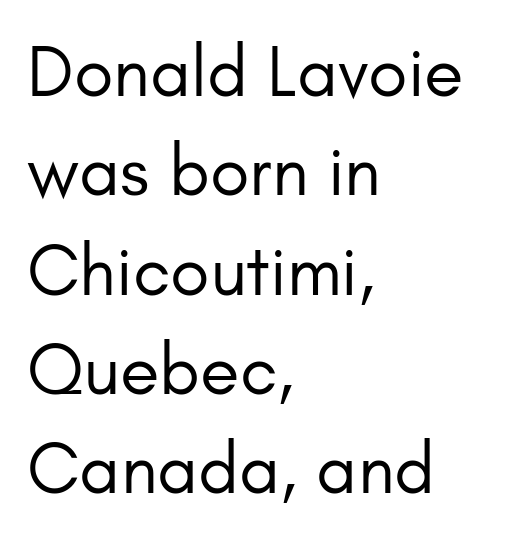
The image shows 72 px regular-weight sans-serif type, upright; set left-aligned, normal line spacing (1.38x), normal letter spacing, not underlined; low stroke contrast and a small x-height.
